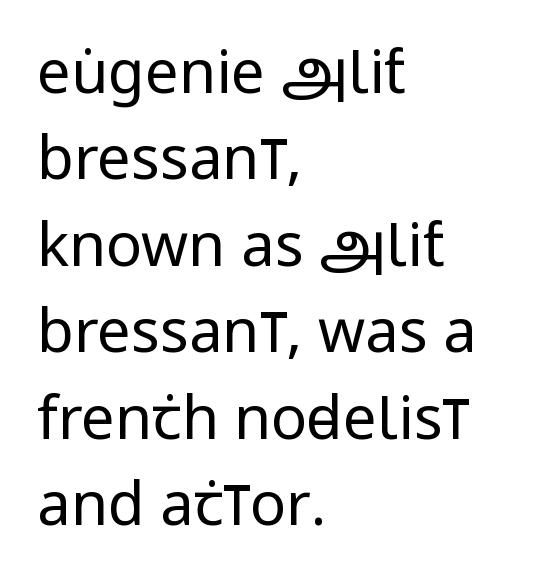
{"serif": "no", "italic": "no", "bold": "no", "weight": "regular", "width": "condensed", "stroke_contrast": "low", "x_height": "large", "monospaced": "no", "underline": "no", "align": "left", "line_spacing": "normal", "line_spacing_ratio": 1.44, "letter_spacing": "normal", "letter_spacing_em": 0.0, "glyph_px": 60}
